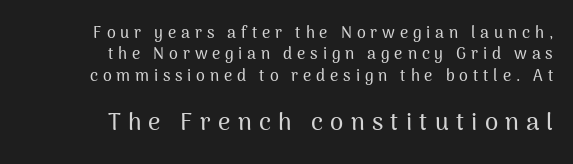
{"italic": "no", "underline": "no", "align": "right", "line_spacing": "normal", "line_spacing_ratio": 1.34, "letter_spacing": "wide", "letter_spacing_em": 0.3, "larger_block": "second", "size_ratio": 1.5, "glyph_px": 24}
